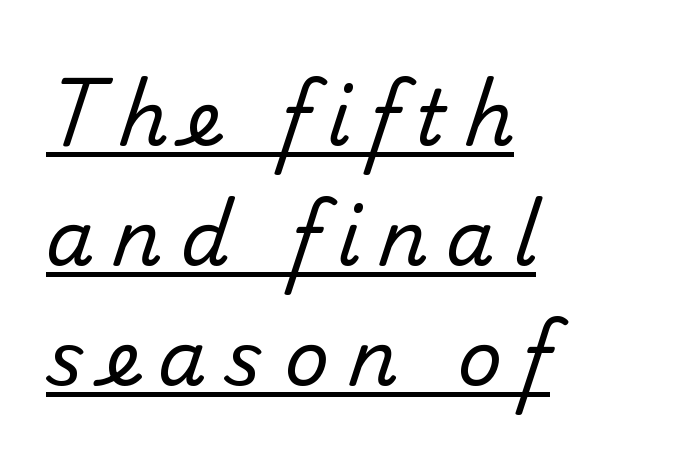
Stems here are at most as thick as an everyday book face. Check the space under the baseline: a stroke is drawn there. The tracking jumps out immediately: characters are airy and widely separated. The rendering uses a moderate line-height, typical for paragraphs. Note the varied advance widths — an 'i' is clearly narrower than an 'm'.
